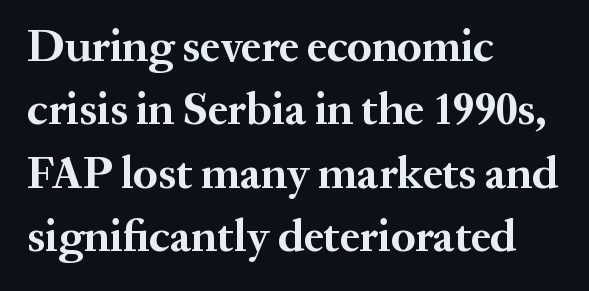
Q: Is the text bold? A: Yes.
Q: Is the text italic (slanted)? A: No, it is upright.
Q: Is the typeface a serif or a sans-serif typeface? A: Serif.
Q: Is the text underlined? A: No.
Q: How is the paragraph aligned? A: Left-aligned.
Q: Is the spacing between letters normal or unusually wide? A: Normal.
Q: Is the spacing between lines tight, normal or loose? A: Normal.
Q: Width (condensed, normal, or wide)? A: Normal.
Q: Stroke contrast? A: Medium.
Q: x-height? A: Medium.
Q: Monospaced? A: No.
